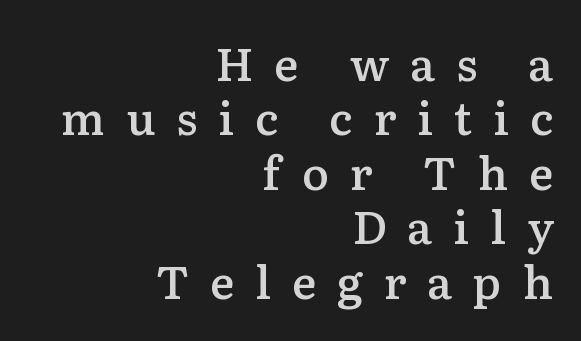
The image shows 45 px semibold serif type, upright; set right-aligned, line spacing 1.21x, unusually wide letter spacing (+0.47 em), not underlined; low stroke contrast and a medium x-height.
